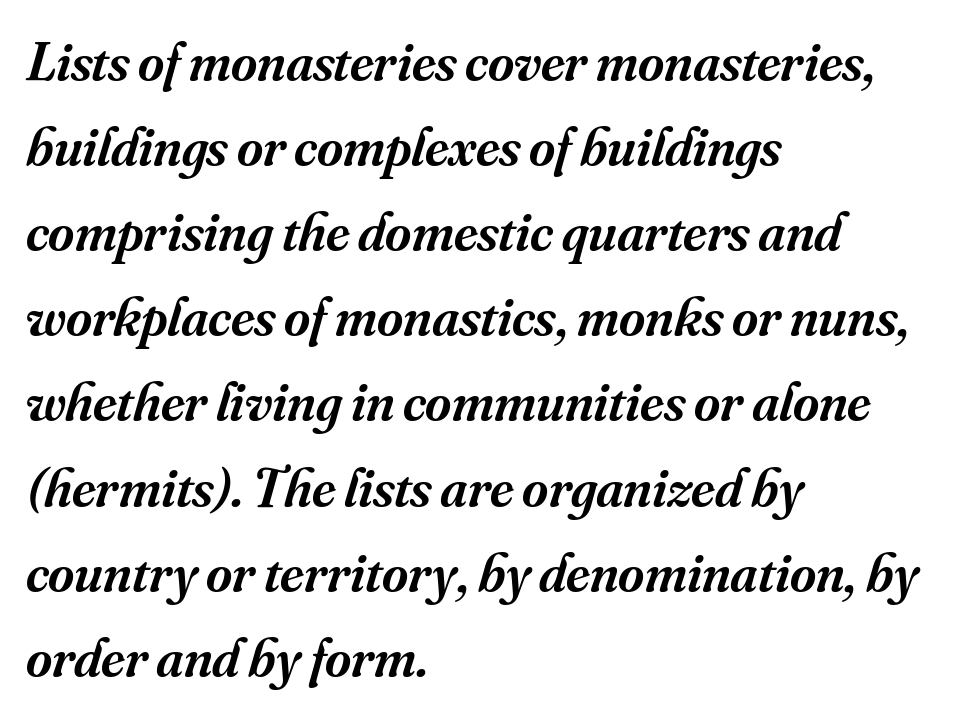
{"serif": "yes", "italic": "yes", "lean": "right", "slant_degrees": 16, "bold": "semi", "weight": "semibold", "width": "normal", "stroke_contrast": "medium", "x_height": "small", "monospaced": "no", "underline": "no", "align": "left", "line_spacing": "normal", "line_spacing_ratio": 1.52, "letter_spacing": "normal", "letter_spacing_em": 0.0, "glyph_px": 56}
